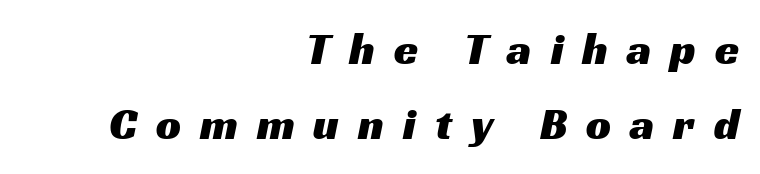
Q: Is the typeface a serif or a sans-serif typeface? A: Sans-serif.
Q: Is the text underlined? A: No.
Q: How is the paragraph aligned? A: Right-aligned.
Q: Is the spacing between letters normal or unusually wide? A: Unusually wide.
Q: Width (condensed, normal, or wide)? A: Wide.
Q: Stroke contrast? A: Medium.
Q: x-height? A: Medium.
Q: Monospaced? A: No.
